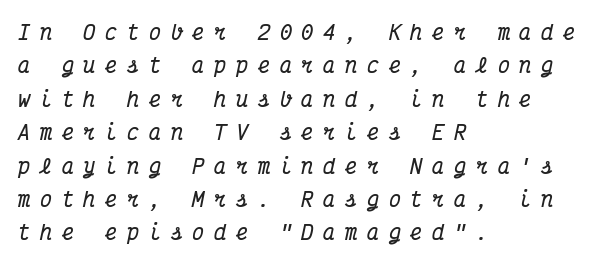
The image shows 20 px bold type, italic (leaning right); set left-aligned, normal line spacing (1.67x), unusually wide letter spacing (+0.49 em), not underlined.
